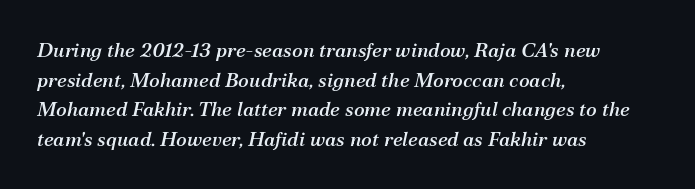
Plain, unruled lines of type. This sample keeps an unexceptional amount of space between lines. You can tell it's italic because the verticals aren't actually vertical. Caption: multi-line text, flush left, ragged right.
